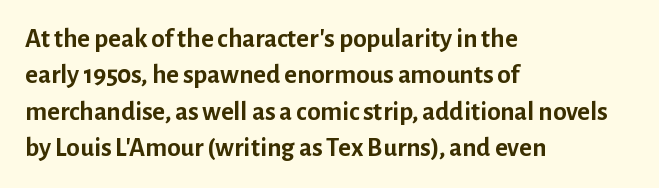
{"italic": "no", "bold": "yes", "underline": "no", "align": "left", "line_spacing": "normal", "line_spacing_ratio": 1.35, "letter_spacing": "normal", "letter_spacing_em": 0.0, "glyph_px": 27}
